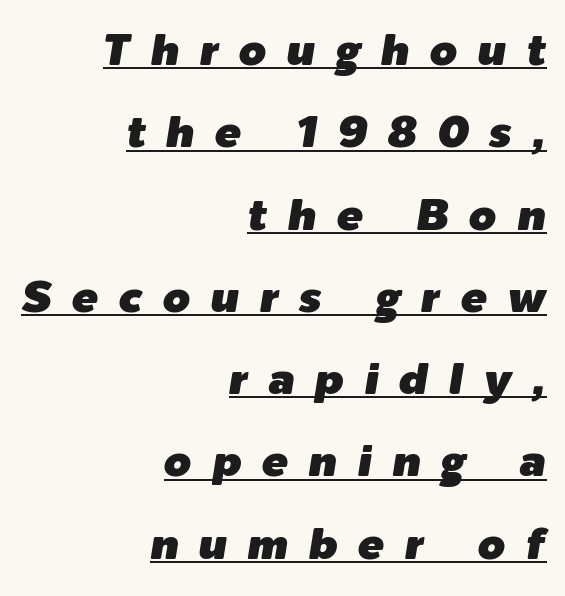
Q: Is the text italic (slanted)? A: Yes, it leans right by about 9 degrees.
Q: Is the text underlined? A: Yes.
Q: How is the paragraph aligned? A: Right-aligned.
Q: Is the spacing between letters normal or unusually wide? A: Unusually wide.
Q: Width (condensed, normal, or wide)? A: Normal.
Q: Stroke contrast? A: Low.
Q: x-height? A: Medium.
Q: Monospaced? A: No.
